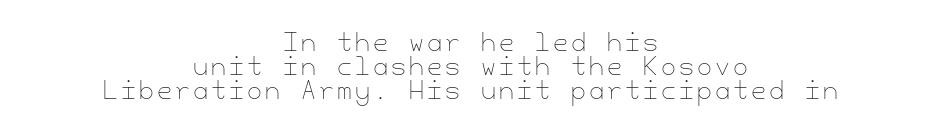
A bare baseline throughout the passage. The setting favours the middle, as headings and verse often do. Very little white space separates one row of letters from the next. This is the regular roman posture of the typeface. The strokes are not fattened; the text isn't bold.
